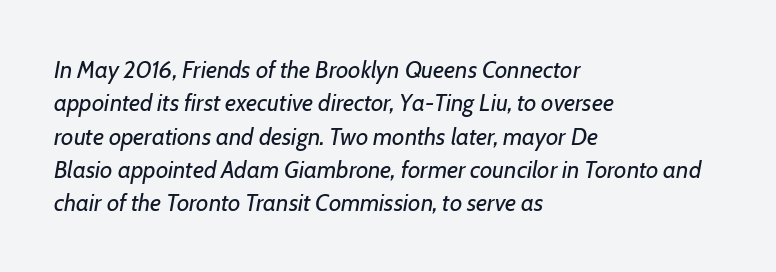
{"italic": "yes", "lean": "right", "slant_degrees": 7, "bold": "no", "underline": "no", "align": "left", "line_spacing": "normal", "line_spacing_ratio": 1.39, "letter_spacing": "normal", "letter_spacing_em": 0.0, "glyph_px": 24}
